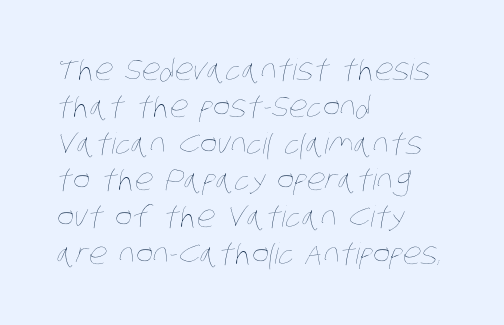
Check the space under the baseline: it is left empty. Stems and bowls with no extra thickness — not bold. The paragraph shown leans on its left margin. Vertically, the passage feels balanced, rows spaced as you'd expect.
